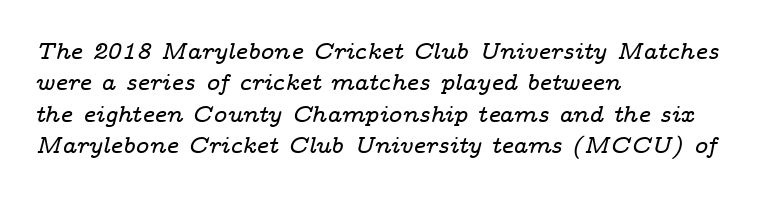
{"italic": "yes", "lean": "right", "slant_degrees": 14, "underline": "no", "align": "left", "line_spacing": "normal", "line_spacing_ratio": 1.36, "letter_spacing": "normal", "letter_spacing_em": 0.0, "glyph_px": 23}
